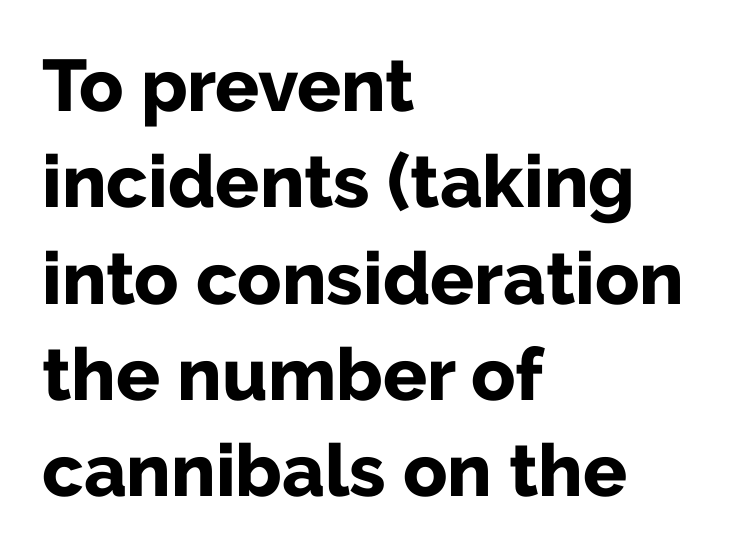
I'd call this a sans setting — the letters go barefoot. Think of a printed novel: that variable character pitch is what you see here. Glance below the letters and you will spot only blank space. Characters remain perfectly vertical along every line.
